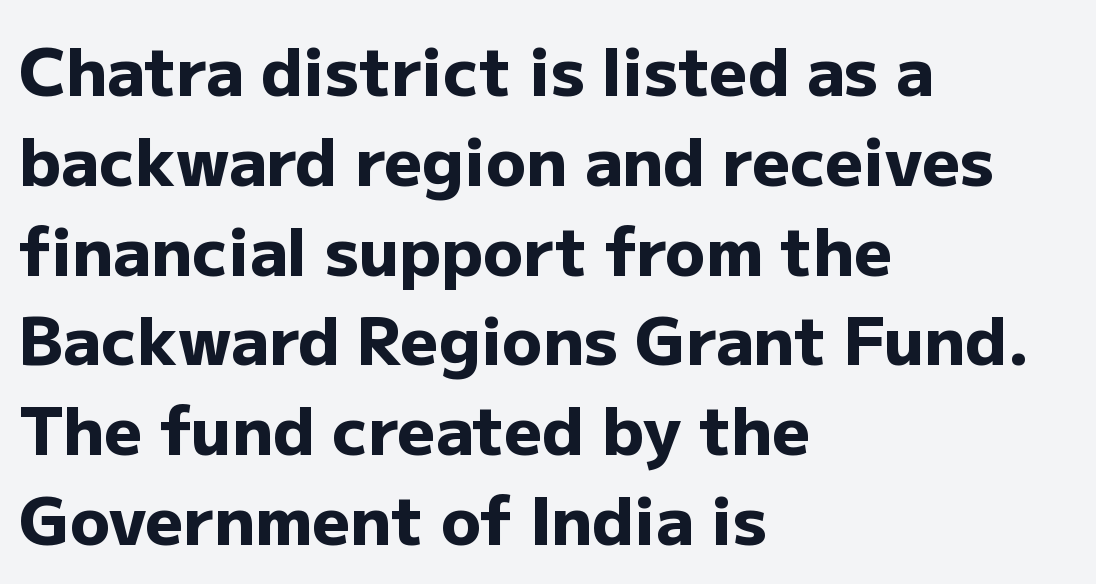
{"serif": "no", "italic": "no", "bold": "yes", "weight": "heavy", "width": "normal", "stroke_contrast": "low", "x_height": "medium", "monospaced": "no", "underline": "no", "align": "left", "line_spacing": "normal", "line_spacing_ratio": 1.36, "letter_spacing": "normal", "letter_spacing_em": 0.0, "glyph_px": 66}
